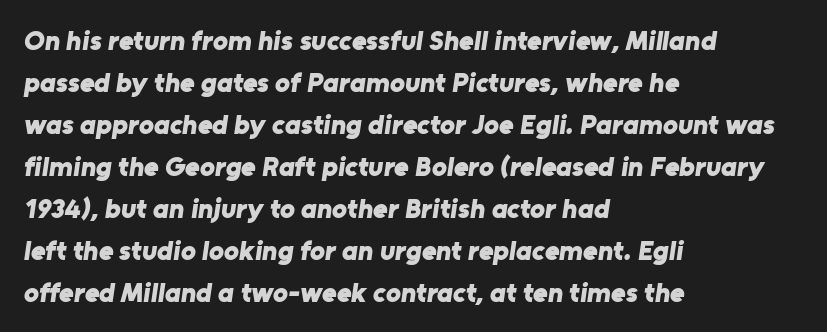
Here the designer chose a conventional face with non-uniform glyph widths. The paragraph shown leans on its left margin. Descender tails drop into unmarked territory. Students, this is bold: see how much ink each stroke carries.
